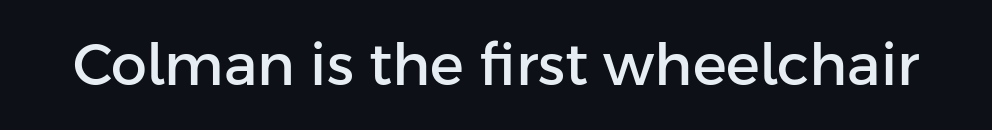
The letters advance in unequal steps, a hallmark of proportional type. The characters display no serif detailing; their extremities are plain. Ascenders rise straight up at ninety degrees. In terms of letterspacing, this is plain default setting. Decoration check: the copy has no underline.
